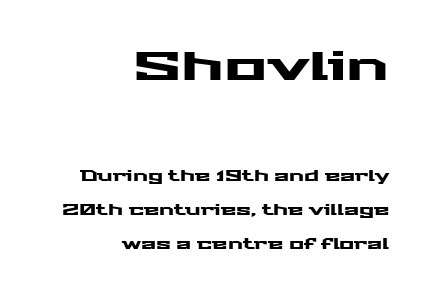
Line endings align vertically; line beginnings do not. Between these two stacked blocks, the higher one wins on size. Type without underlining. Examine the stroke ends and you'll find no serifs. Quick note: not italic, upright.
